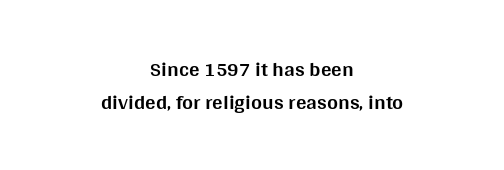
The image shows 21 px bold type, upright; set centered, normal line spacing (1.56x), normal letter spacing, not underlined.
